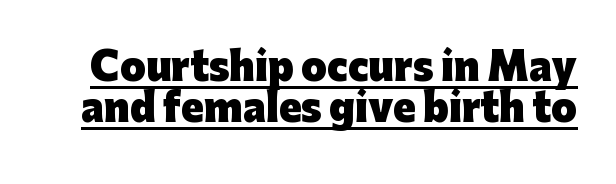
The image shows 37 px heavy sans-serif type, upright; set tight line spacing (1.11x), normal letter spacing, underlined; low stroke contrast and a medium x-height.
